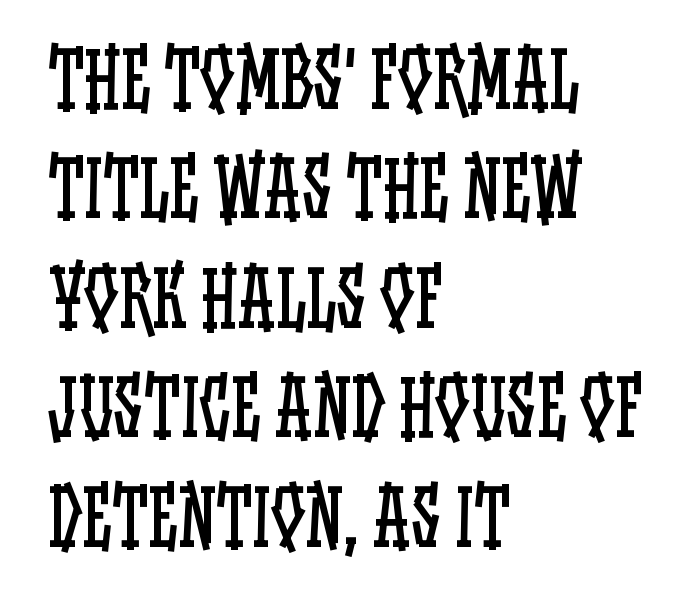
Heft: none added — not bold. The block of text has a typical density, with ordinary space between rows. How are the letters spaced? Ordinarily, with no added tracking. Proportional: the letters do not fall into vertical columns.
